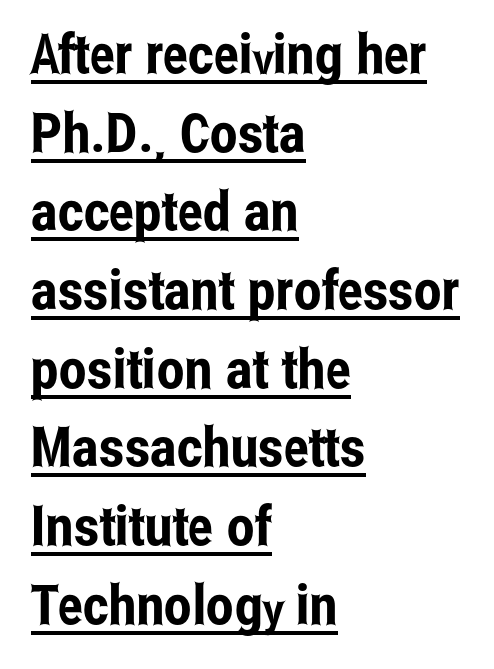
Q: Is the text italic (slanted)? A: No, it is upright.
Q: Is the typeface a serif or a sans-serif typeface? A: Sans-serif.
Q: Is the text underlined? A: Yes.
Q: How is the paragraph aligned? A: Left-aligned.
Q: Is the spacing between letters normal or unusually wide? A: Normal.
Q: Is the spacing between lines tight, normal or loose? A: Normal.
Q: Width (condensed, normal, or wide)? A: Condensed.
Q: Stroke contrast? A: Low.
Q: x-height? A: Medium.
Q: Monospaced? A: No.
